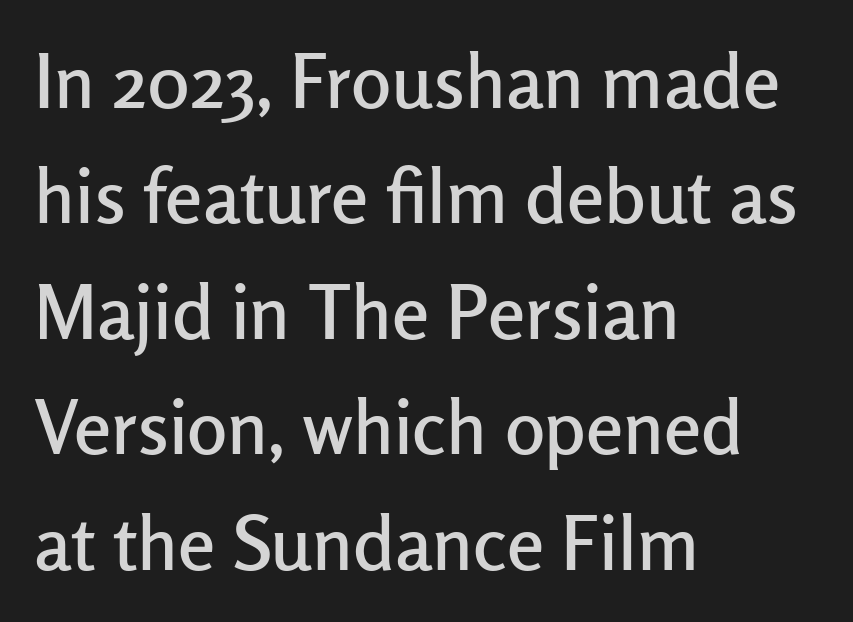
The vertical gap from one line to the next is medium. Letterform terminals end flat and unadorned throughout the passage. Tall strokes in this sample are plumb rather than angled. You could call the tracking neutral — neither tight nor loose.
